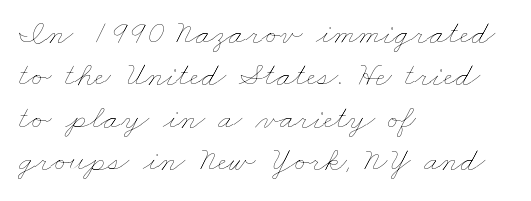
The vertical gap from one line to the next is medium. Stems and bowls with no extra thickness — not bold. Descenders are the only things crossing below the line. Spacing verdict: proportional, widths tailored to each character. The type is set solid horizontally, with unmodified tracking. The lines are quadded left.
